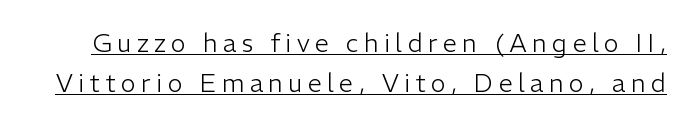
{"italic": "no", "bold": "no", "underline": "yes", "line_spacing": "normal", "line_spacing_ratio": 1.59, "letter_spacing": "wide", "letter_spacing_em": 0.22, "glyph_px": 25}
